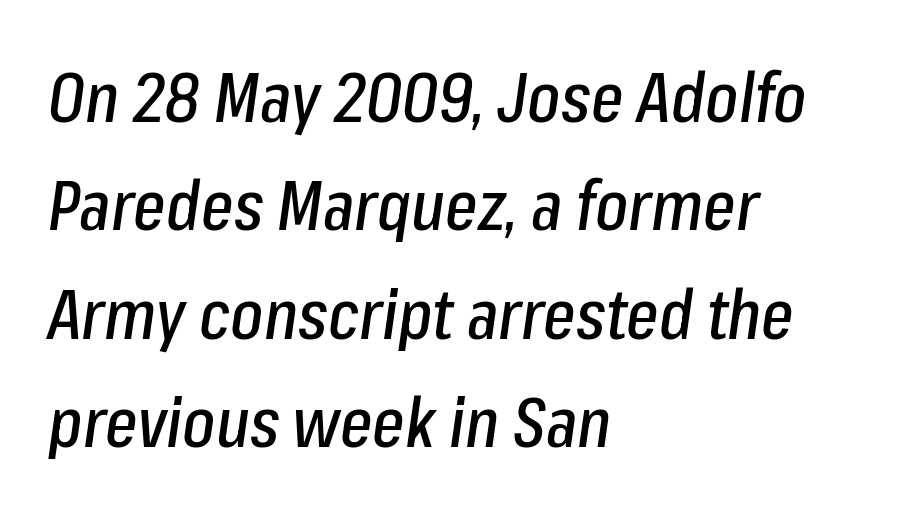
The image shows 69 px condensed type, italic (leaning right); set left-aligned, normal line spacing (1.57x), normal letter spacing, not underlined; low stroke contrast and a medium x-height.
